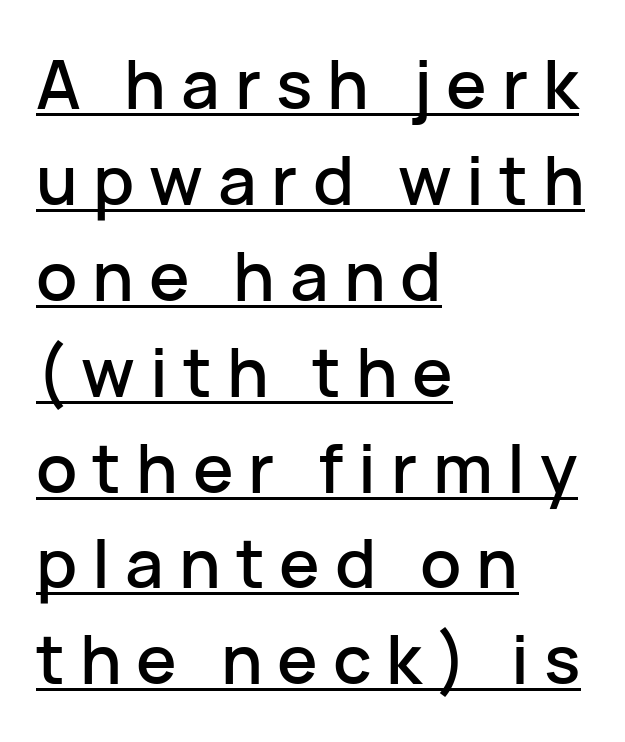
Characters follow at a spacing far wider than the type designer built in. Rendered with straight, roman letterforms. The rendering uses natural spacing where letterforms have individual widths. Quick note: interline space is typical.
